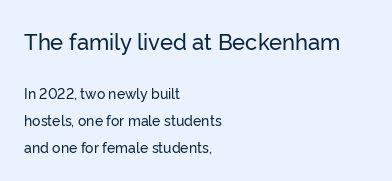
The image shows 22 px text type, upright; set left-aligned, loose line spacing (1.9x), normal letter spacing, not underlined; the first (top) block is 1.57x larger.
